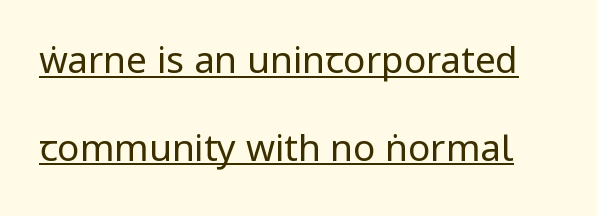
The image shows 37 px regular-weight, condensed sans-serif type, upright; set loose line spacing (2.37x), normal letter spacing, underlined; low stroke contrast and a large x-height.
